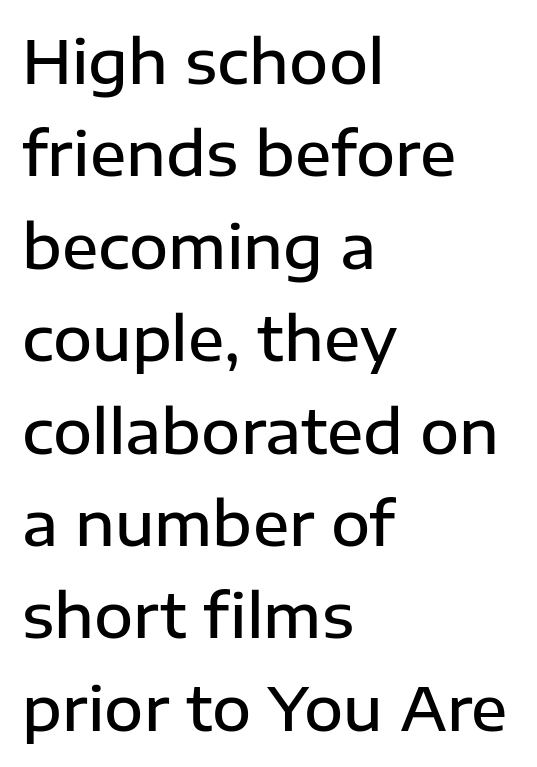
Q: Is the text bold? A: Semi-bold.
Q: Is the text italic (slanted)? A: No, it is upright.
Q: Is the typeface a serif or a sans-serif typeface? A: Sans-serif.
Q: Is the text underlined? A: No.
Q: How is the paragraph aligned? A: Left-aligned.
Q: Is the spacing between letters normal or unusually wide? A: Normal.
Q: Is the spacing between lines tight, normal or loose? A: Normal.
Q: Width (condensed, normal, or wide)? A: Normal.
Q: Stroke contrast? A: Low.
Q: x-height? A: Medium.
Q: Monospaced? A: No.
